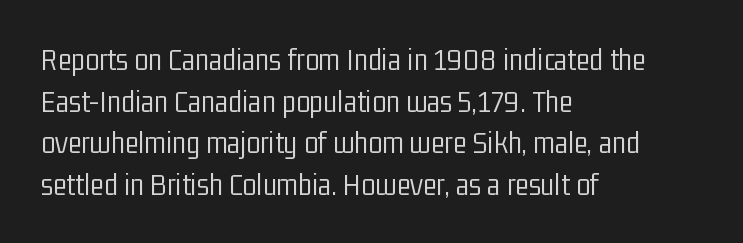
The image shows 32 px light, condensed sans-serif type, upright; set left-aligned, normal line spacing (1.3x), normal letter spacing, not underlined; low stroke contrast and a medium x-height.
